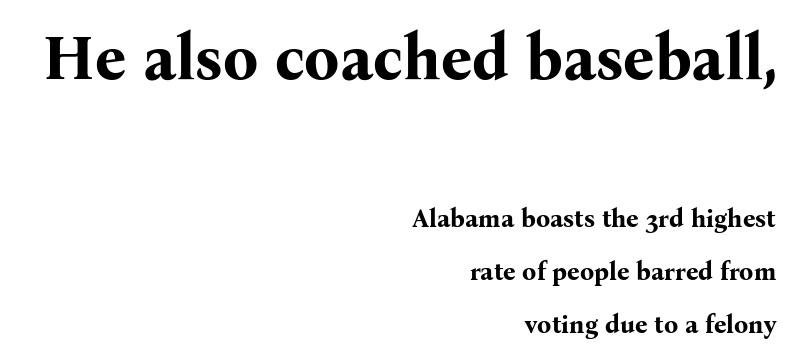
Q: Is the text bold? A: Yes.
Q: Is the text italic (slanted)? A: No, it is upright.
Q: Is the typeface a serif or a sans-serif typeface? A: Serif.
Q: Is the text underlined? A: No.
Q: How is the paragraph aligned? A: Right-aligned.
Q: Is the spacing between letters normal or unusually wide? A: Normal.
Q: Is the spacing between lines tight, normal or loose? A: Loose.
Q: Which block of text is set in a larger size, the first (top) or the second (bottom)? A: The first (top) one.
Q: Width (condensed, normal, or wide)? A: Normal.
Q: Stroke contrast? A: Medium.
Q: x-height? A: Medium.
Q: Monospaced? A: No.
